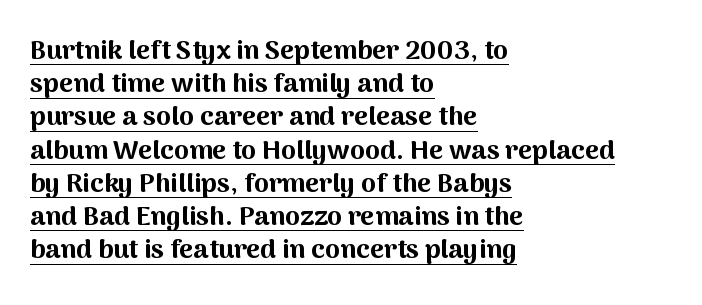
{"italic": "no", "bold": "yes", "underline": "yes", "align": "left", "line_spacing_ratio": 1.23, "letter_spacing": "normal", "letter_spacing_em": 0.0, "glyph_px": 27}
